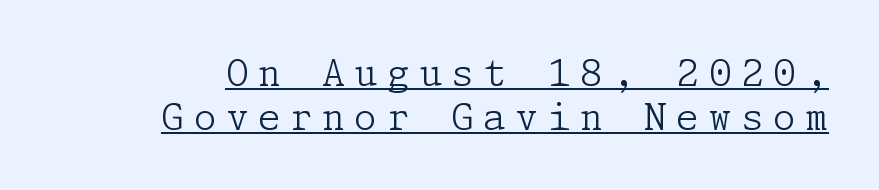
Does extra space separate the letters? Yes, quite a lot of it. Each line of the rendering has a horizontal stroke beneath the glyphs. Think standard paragraph weight, or any step lighter than that. Nope, not italic — everything's standing straight.
